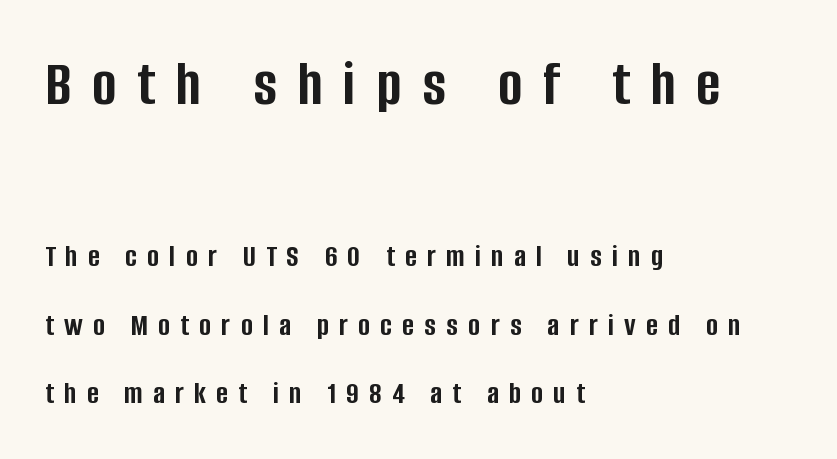
Q: Is the text bold? A: Yes.
Q: Is the text italic (slanted)? A: No, it is upright.
Q: Is the typeface a serif or a sans-serif typeface? A: Sans-serif.
Q: Is the text underlined? A: No.
Q: How is the paragraph aligned? A: Left-aligned.
Q: Is the spacing between letters normal or unusually wide? A: Unusually wide.
Q: Is the spacing between lines tight, normal or loose? A: Loose.
Q: Which block of text is set in a larger size, the first (top) or the second (bottom)? A: The first (top) one.
Q: Width (condensed, normal, or wide)? A: Condensed.
Q: Stroke contrast? A: Low.
Q: x-height? A: Large.
Q: Monospaced? A: No.
